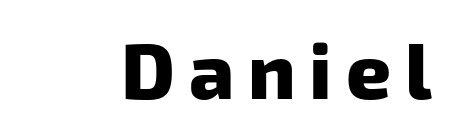
{"serif": "no", "bold": "yes", "weight": "heavy", "width": "normal", "stroke_contrast": "low", "x_height": "medium", "monospaced": "no", "underline": "no", "glyph_px": 78}
